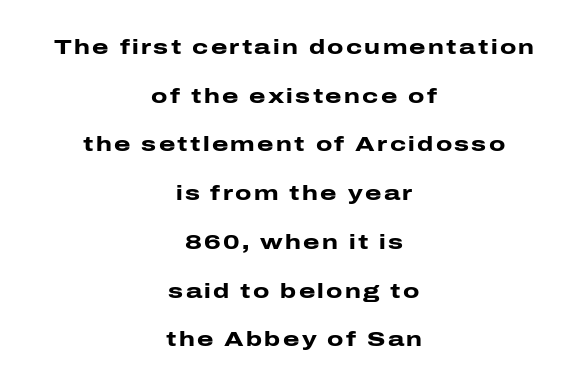
Q: Is the text bold? A: Yes.
Q: Is the text italic (slanted)? A: No, it is upright.
Q: Is the text underlined? A: No.
Q: How is the paragraph aligned? A: Centered.
Q: Is the spacing between lines tight, normal or loose? A: Loose.
